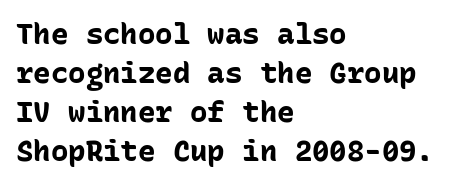
The designer went with a sans here, leaving each stem footless. The letters march in equal steps, a hallmark of fixed-pitch type. Has an underline been added? It has not. A dark, heavy texture on the line: the type is bold.
